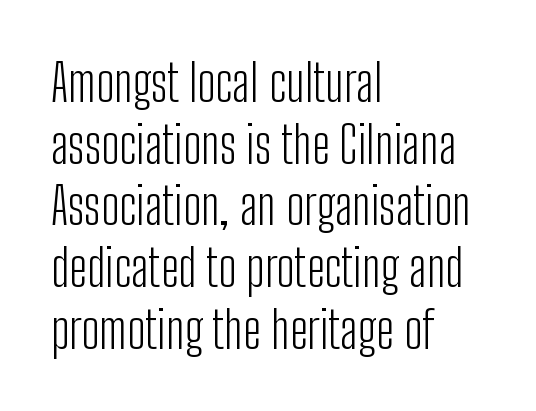
{"serif": "no", "italic": "no", "bold": "no", "weight": "light", "width": "condensed", "stroke_contrast": "low", "x_height": "medium", "monospaced": "no", "underline": "no", "align": "left", "line_spacing_ratio": 1.21, "letter_spacing": "normal", "letter_spacing_em": 0.0, "glyph_px": 51}
